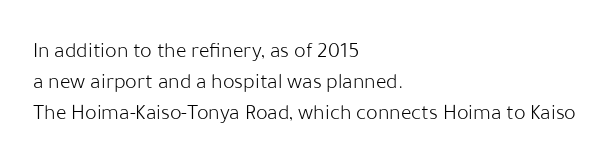
The words here are not underlined. Default kerning and tracking; the words read as compact shapes. The paragraph shown leans on its left margin. Posture: straight, roman, zero tilt. Vertical stems look standard width or narrower in stroke. Vertical spacing — default.
